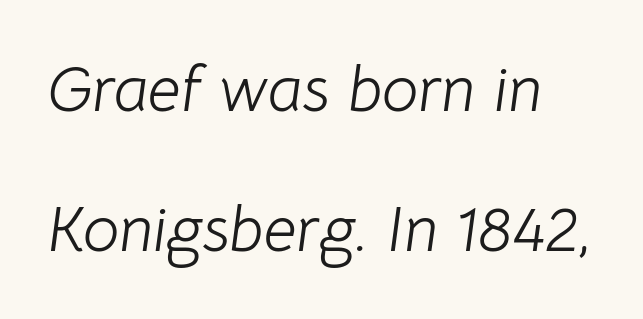
{"italic": "yes", "lean": "right", "slant_degrees": 8, "bold": "no", "weight": "light", "width": "normal", "stroke_contrast": "low", "x_height": "medium", "monospaced": "no", "underline": "no", "line_spacing": "loose", "line_spacing_ratio": 2.16, "letter_spacing": "normal", "letter_spacing_em": 0.0, "glyph_px": 65}
